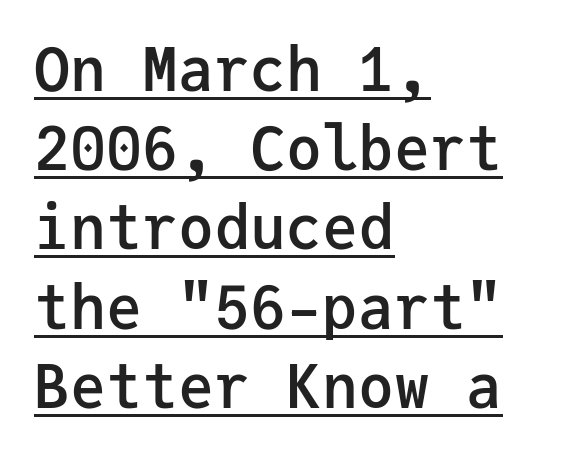
No italicization has been applied; the sample stays upright. In designer terms, the underline attribute is active on this setting. The line-height multiplier appears to be the usual default. Set as a demibold, roughly 600 on the weight scale. These lines are rendered in a fixed-pitch font.
